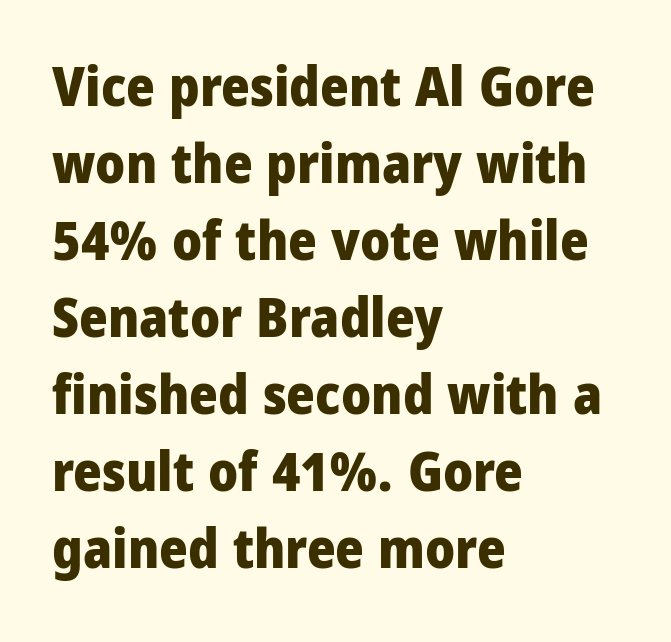
The image shows 55 px heavy, condensed sans-serif type, upright; set left-aligned, normal line spacing (1.4x), normal letter spacing, not underlined; low stroke contrast and a large x-height.
